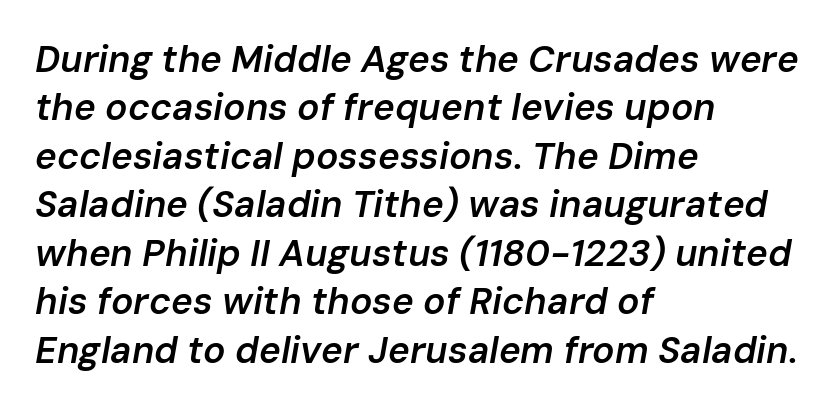
The image shows 37 px semibold type, italic (leaning right); set left-aligned, normal line spacing (1.31x), normal letter spacing, not underlined; low stroke contrast and a medium x-height.
